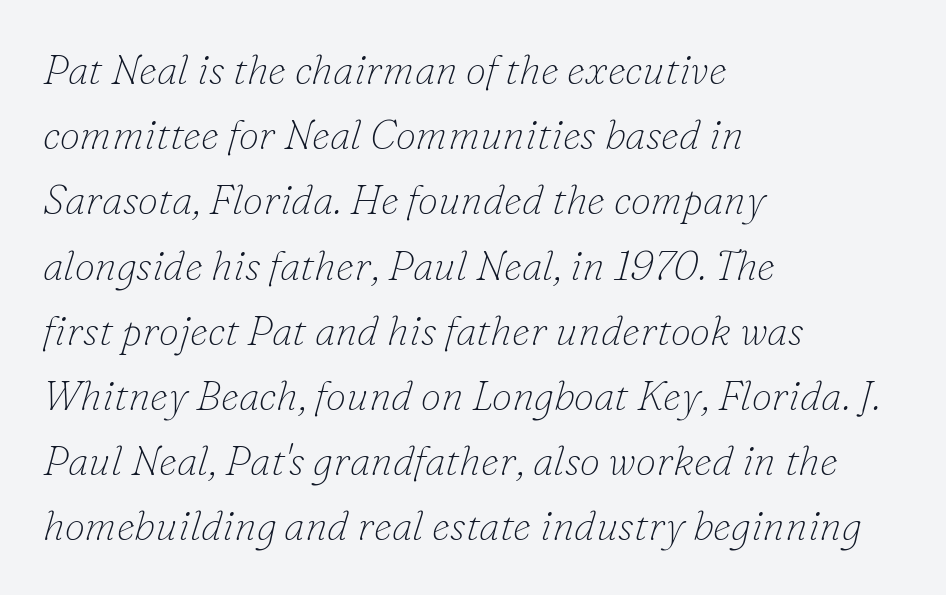
Q: Is the text bold? A: No.
Q: Is the text italic (slanted)? A: Yes, it leans right by about 16 degrees.
Q: Is the typeface a serif or a sans-serif typeface? A: Serif.
Q: Is the text underlined? A: No.
Q: How is the paragraph aligned? A: Left-aligned.
Q: Is the spacing between letters normal or unusually wide? A: Normal.
Q: Is the spacing between lines tight, normal or loose? A: Normal.
Q: Width (condensed, normal, or wide)? A: Normal.
Q: Stroke contrast? A: Low.
Q: x-height? A: Small.
Q: Monospaced? A: No.
